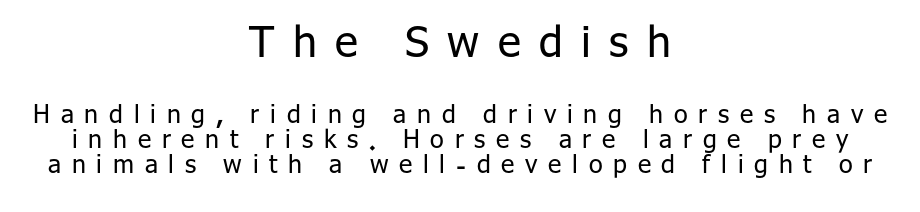
{"serif": "no", "italic": "no", "bold": "no", "weight": "regular", "width": "normal", "stroke_contrast": "low", "x_height": "medium", "monospaced": "no", "underline": "no", "align": "center", "line_spacing": "tight", "line_spacing_ratio": 1.0, "letter_spacing": "wide", "letter_spacing_em": 0.43, "larger_block": "first", "size_ratio": 1.72, "glyph_px": 43}
